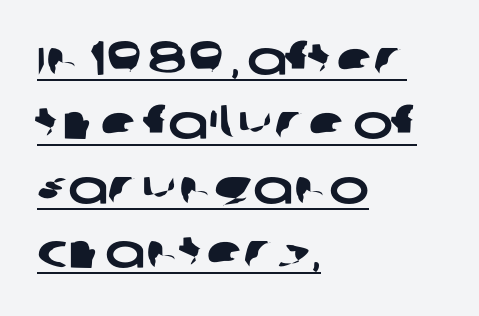
{"serif": "no", "width": "wide", "stroke_contrast": "low", "x_height": "large", "monospaced": "no", "underline": "yes", "align": "left", "line_spacing": "normal", "line_spacing_ratio": 1.34, "letter_spacing": "normal", "letter_spacing_em": 0.0, "glyph_px": 48}
